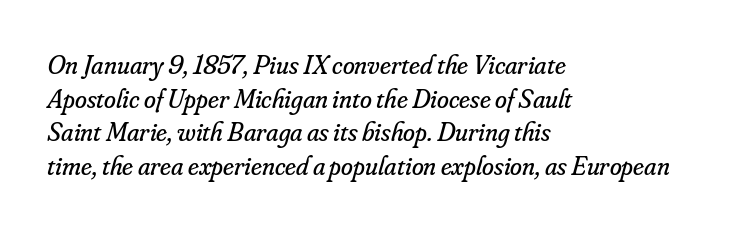
The image shows 27 px text type, italic (leaning right); set left-aligned, normal line spacing (1.25x), normal letter spacing, not underlined.
